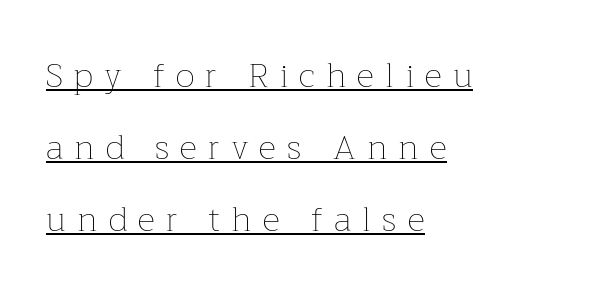
Q: Is the text bold? A: No.
Q: Is the text italic (slanted)? A: No, it is upright.
Q: Is the text underlined? A: Yes.
Q: How is the paragraph aligned? A: Left-aligned.
Q: Is the spacing between letters normal or unusually wide? A: Unusually wide.
Q: Is the spacing between lines tight, normal or loose? A: Loose.
Q: Width (condensed, normal, or wide)? A: Normal.
Q: Stroke contrast? A: Low.
Q: x-height? A: Medium.
Q: Monospaced? A: No.
